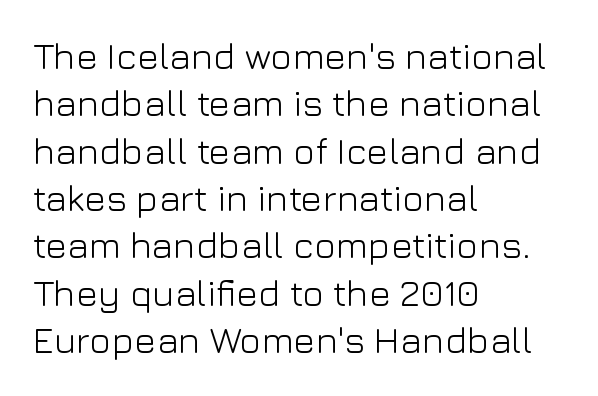
Q: Is the text bold? A: No.
Q: Is the text italic (slanted)? A: No, it is upright.
Q: Is the typeface a serif or a sans-serif typeface? A: Sans-serif.
Q: Is the text underlined? A: No.
Q: How is the paragraph aligned? A: Left-aligned.
Q: Is the spacing between letters normal or unusually wide? A: Normal.
Q: Is the spacing between lines tight, normal or loose? A: Normal.
Q: Width (condensed, normal, or wide)? A: Normal.
Q: Stroke contrast? A: Low.
Q: x-height? A: Medium.
Q: Monospaced? A: No.
